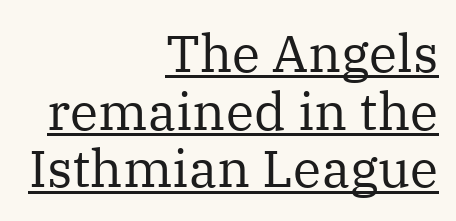
The rendering uses a small line-height, squeezing the rows. The rag falls on the left side of this text block. You could not count columns in this text — the font is proportionally spaced. Italic: no, the glyphs are upright roman. Letterform terminals end in serifs throughout the passage.
